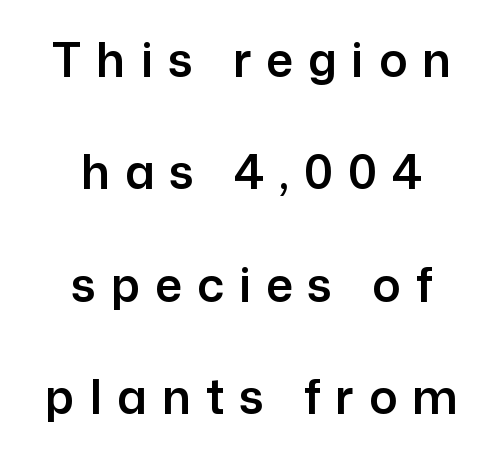
{"serif": "no", "italic": "no", "width": "normal", "stroke_contrast": "low", "x_height": "medium", "monospaced": "no", "underline": "no", "align": "center", "line_spacing": "loose", "line_spacing_ratio": 2.39, "letter_spacing": "wide", "letter_spacing_em": 0.32, "glyph_px": 47}
